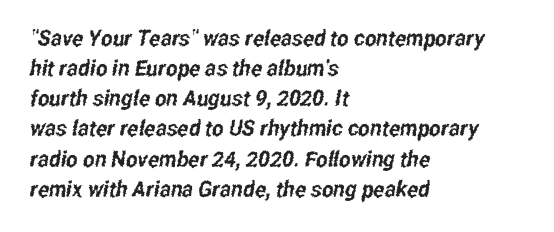
Q: Is the text underlined? A: No.
Q: How is the paragraph aligned? A: Left-aligned.
Q: Is the spacing between letters normal or unusually wide? A: Normal.
Q: Is the spacing between lines tight, normal or loose? A: Normal.
